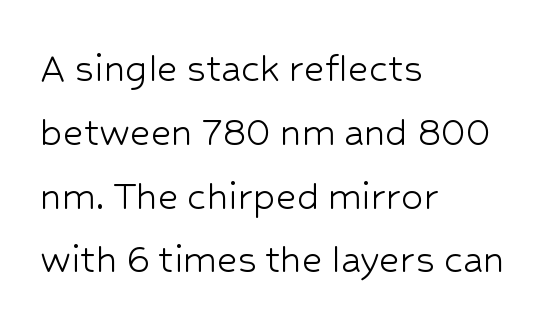
Descenders are the only things crossing below the line. This sample uses plain, unmodified letter spacing. Spacing verdict: proportional, widths tailored to each character. A typesetter would mark this as roman, not italic. In CSS terms this would be text-align: left.
